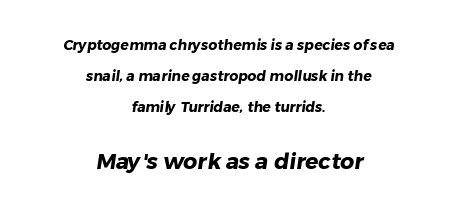
Nobody drew a line under any word here. Whoever set this chose breathing room over compactness in the vertical rhythm. This is heavy type, rendered in bold. Reading top to bottom, the characters get bigger at the block break. Every row of glyphs is offset so its center matches the block's center. Honestly, the letter spacing is just normal — you wouldn't notice it.
